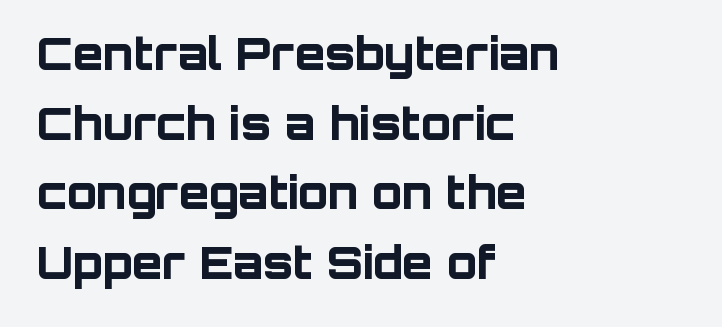
The image shows 44 px bold sans-serif type, upright; set left-aligned, normal line spacing (1.58x), normal letter spacing, not underlined; low stroke contrast and a large x-height.
